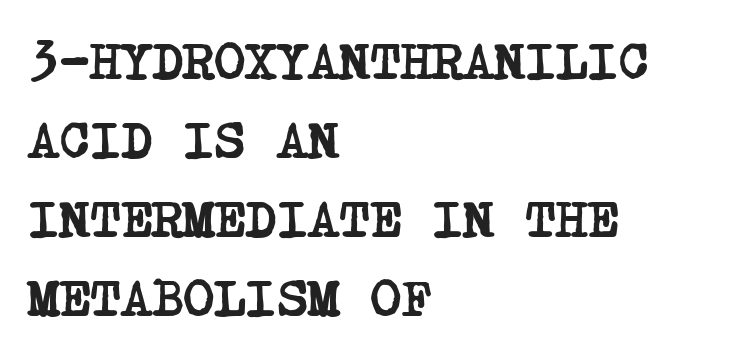
Q: Is the text bold? A: Yes.
Q: Is the typeface a serif or a sans-serif typeface? A: Serif.
Q: Is the text underlined? A: No.
Q: How is the paragraph aligned? A: Left-aligned.
Q: Is the spacing between letters normal or unusually wide? A: Normal.
Q: Is the spacing between lines tight, normal or loose? A: Normal.
Q: Width (condensed, normal, or wide)? A: Condensed.
Q: Stroke contrast? A: Low.
Q: x-height? A: Large.
